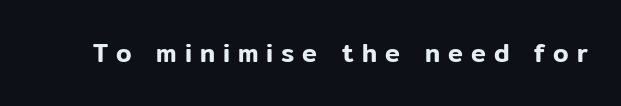
Q: Is the text italic (slanted)? A: No, it is upright.
Q: Is the text underlined? A: No.
Q: Is the spacing between letters normal or unusually wide? A: Unusually wide.
